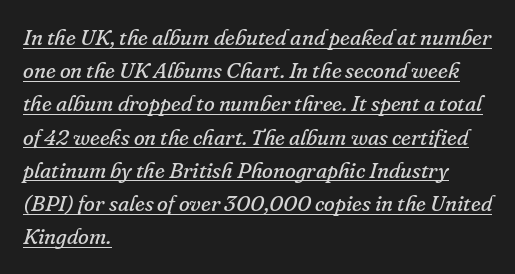
One-word summary of the alignment: left. Nothing unusual about the tracking: characters are spaced as the font intends. Vertical spacing — default. Italic? Definitely — the glyphs are oblique. The letters look calm and open, with moderate or lighter stems.
